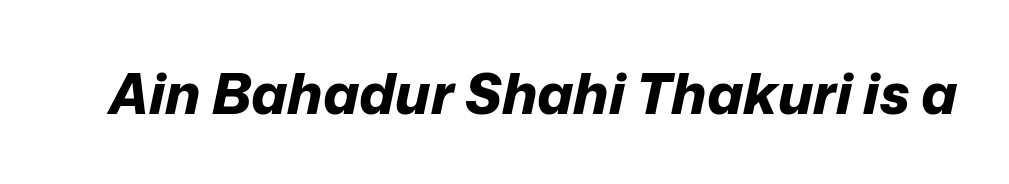
The image shows 56 px bold type, italic (leaning right); set normal letter spacing, not underlined; low stroke contrast and a medium x-height.
